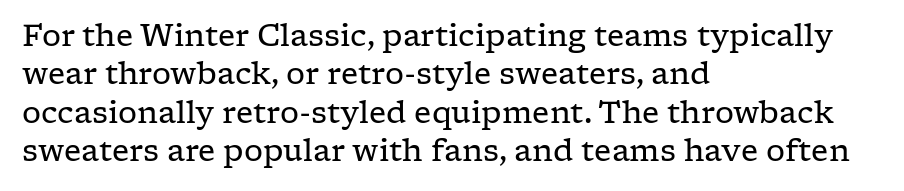
Q: Is the text bold? A: No.
Q: Is the text italic (slanted)? A: No, it is upright.
Q: Is the typeface a serif or a sans-serif typeface? A: Serif.
Q: Is the text underlined? A: No.
Q: How is the paragraph aligned? A: Left-aligned.
Q: Is the spacing between letters normal or unusually wide? A: Normal.
Q: Is the spacing between lines tight, normal or loose? A: Normal.
Q: Width (condensed, normal, or wide)? A: Wide.
Q: Stroke contrast? A: Low.
Q: x-height? A: Medium.
Q: Monospaced? A: No.
